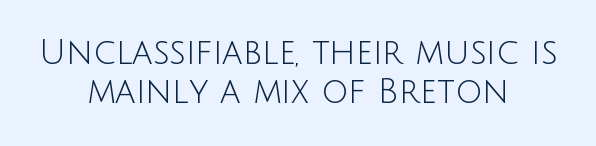
{"serif": "no", "italic": "no", "bold": "no", "weight": "light", "width": "normal", "stroke_contrast": "low", "x_height": "large", "monospaced": "no", "underline": "no", "align": "center", "line_spacing": "tight", "line_spacing_ratio": 1.15, "letter_spacing": "normal", "letter_spacing_em": 0.0, "glyph_px": 34}
